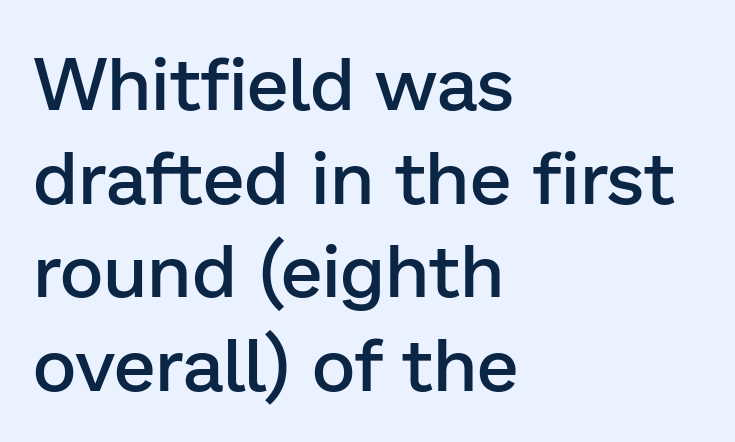
{"serif": "no", "italic": "no", "bold": "semi", "weight": "semibold", "width": "normal", "stroke_contrast": "low", "x_height": "medium", "monospaced": "no", "underline": "no", "align": "left", "line_spacing": "normal", "line_spacing_ratio": 1.25, "letter_spacing": "normal", "letter_spacing_em": 0.0, "glyph_px": 75}
